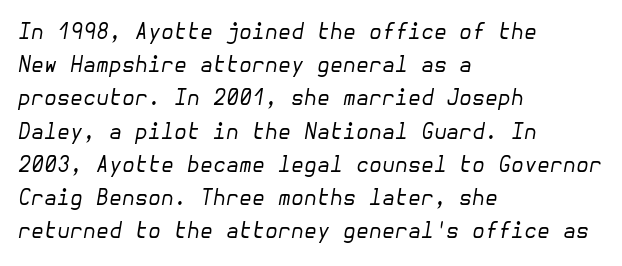
Q: Is the text bold? A: No.
Q: Is the text italic (slanted)? A: Yes, it leans right by about 10 degrees.
Q: Is the text underlined? A: No.
Q: How is the paragraph aligned? A: Left-aligned.
Q: Is the spacing between letters normal or unusually wide? A: Normal.
Q: Is the spacing between lines tight, normal or loose? A: Normal.
